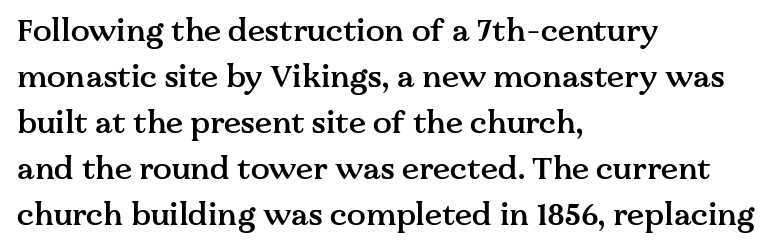
{"serif": "yes", "italic": "no", "bold": "semi", "weight": "semibold", "width": "normal", "stroke_contrast": "medium", "x_height": "medium", "monospaced": "no", "underline": "no", "align": "left", "line_spacing": "normal", "line_spacing_ratio": 1.48, "letter_spacing": "normal", "letter_spacing_em": 0.0, "glyph_px": 31}
